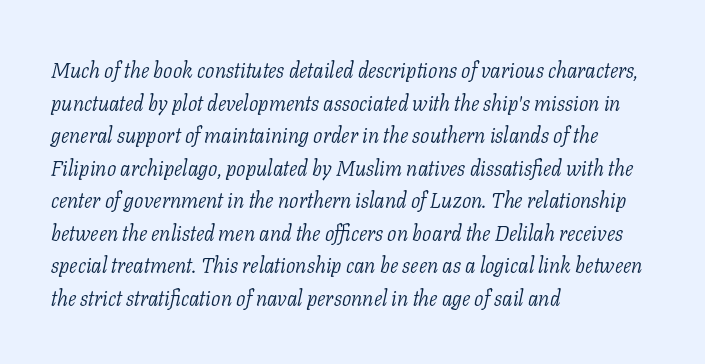
Q: Is the text bold? A: No.
Q: Is the text italic (slanted)? A: Yes, it leans right by about 11 degrees.
Q: Is the text underlined? A: No.
Q: How is the paragraph aligned? A: Left-aligned.
Q: Is the spacing between letters normal or unusually wide? A: Normal.
Q: Is the spacing between lines tight, normal or loose? A: Normal.
